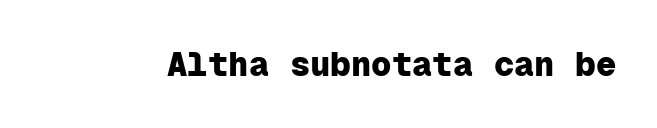
{"serif": "no", "italic": "no", "bold": "yes", "weight": "heavy", "width": "normal", "stroke_contrast": "low", "x_height": "medium", "monospaced": "yes", "underline": "no", "letter_spacing": "normal", "letter_spacing_em": 0.0, "glyph_px": 34}
